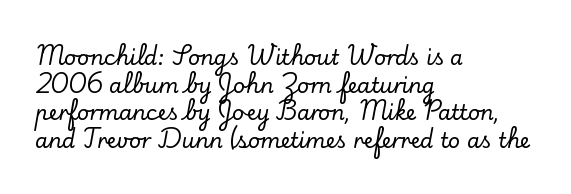
{"underline": "no", "align": "left", "line_spacing": "normal", "line_spacing_ratio": 1.31, "letter_spacing": "normal", "letter_spacing_em": 0.0, "glyph_px": 21}
